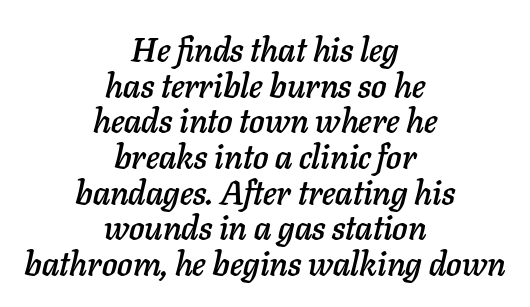
The image shows 34 px text type, italic (leaning right); set centered, tight line spacing (1.05x), normal letter spacing, not underlined; low stroke contrast and a medium x-height.
